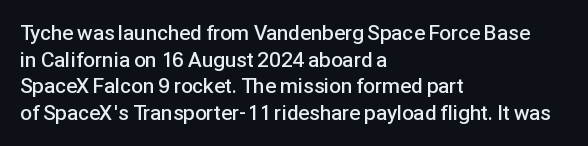
{"italic": "no", "bold": "semi", "underline": "no", "align": "left", "line_spacing": "normal", "line_spacing_ratio": 1.27, "letter_spacing": "normal", "letter_spacing_em": 0.0, "glyph_px": 21}
